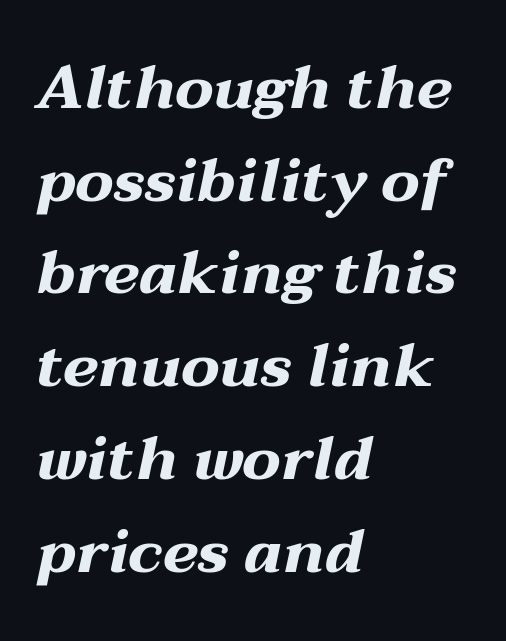
The image shows 61 px bold, wide type, italic (leaning right); set left-aligned, normal line spacing (1.52x), normal letter spacing, not underlined; medium stroke contrast and a medium x-height.
